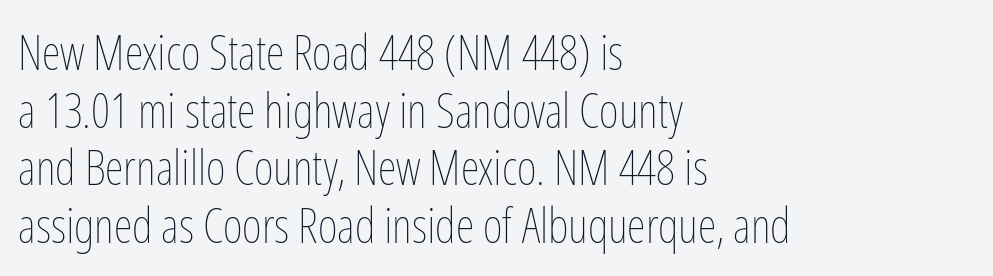
Posture: upright roman. Rule under the text: the space is simply empty. Layout note: lines flush left. The weight tops out at a normal text grade. Proportional: the letters do not fall into vertical columns. Does extra space separate the letters? No, they use regular spacing.
